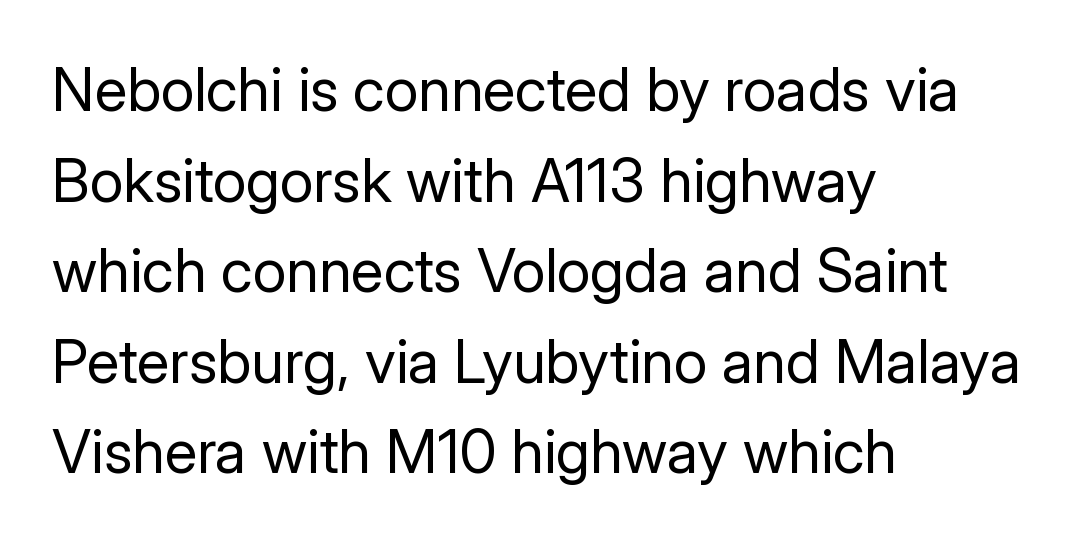
The image shows 60 px regular-weight sans-serif type, upright; set left-aligned, normal line spacing (1.51x), normal letter spacing, not underlined; low stroke contrast and a medium x-height.
